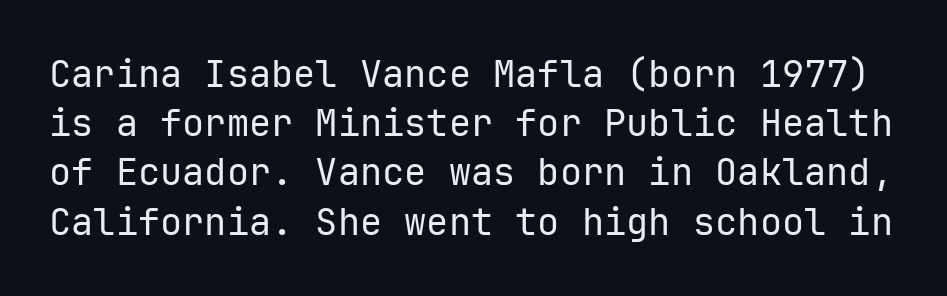
Q: Is the text bold? A: No.
Q: Is the text italic (slanted)? A: No, it is upright.
Q: Is the typeface a serif or a sans-serif typeface? A: Sans-serif.
Q: Is the text underlined? A: No.
Q: Is the spacing between letters normal or unusually wide? A: Normal.
Q: Is the spacing between lines tight, normal or loose? A: Normal.
Q: Width (condensed, normal, or wide)? A: Normal.
Q: Stroke contrast? A: Low.
Q: x-height? A: Medium.
Q: Monospaced? A: Yes.
